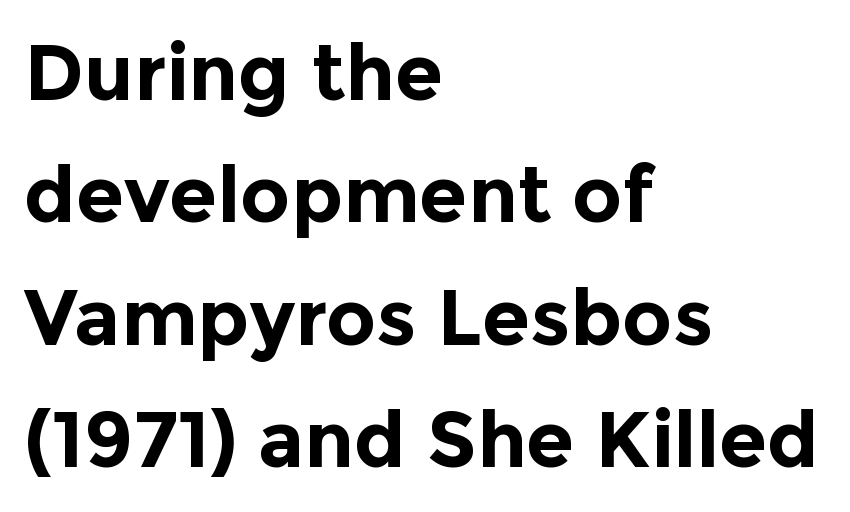
The image shows 78 px bold sans-serif type, upright; set left-aligned, normal line spacing (1.57x), normal letter spacing, not underlined; a medium x-height.
